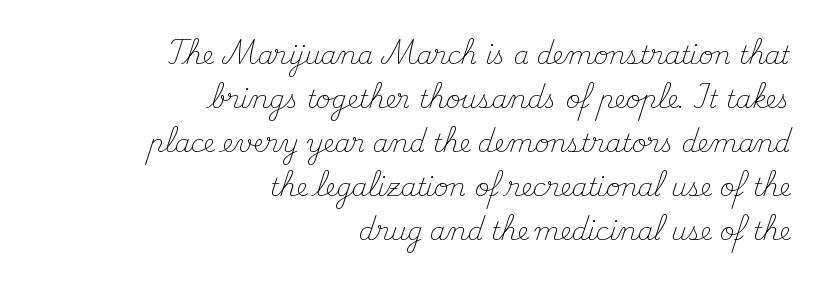
The image shows 25 px text type; set right-aligned, line spacing 1.76x, normal letter spacing, not underlined.
